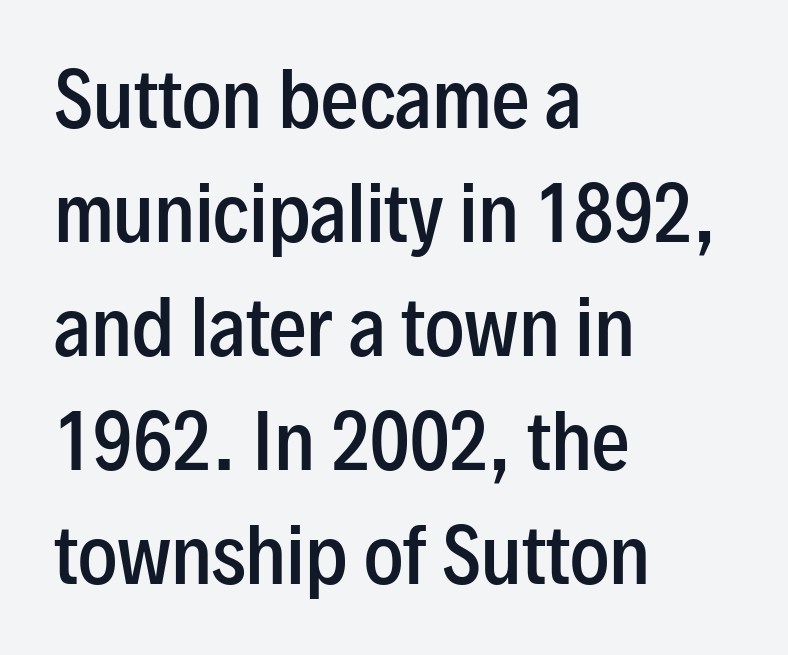
{"serif": "no", "italic": "no", "bold": "semi", "weight": "semibold", "width": "condensed", "stroke_contrast": "low", "x_height": "medium", "monospaced": "no", "underline": "no", "align": "left", "line_spacing": "normal", "line_spacing_ratio": 1.52, "letter_spacing": "normal", "letter_spacing_em": 0.0, "glyph_px": 75}
